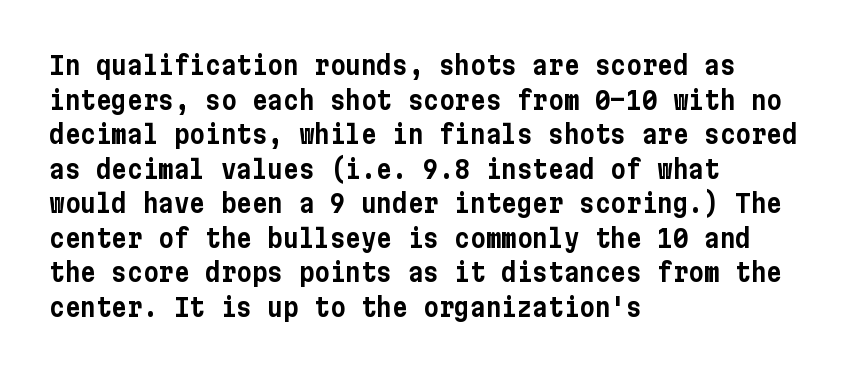
Q: Is the text italic (slanted)? A: No, it is upright.
Q: Is the text underlined? A: No.
Q: How is the paragraph aligned? A: Left-aligned.
Q: Is the spacing between letters normal or unusually wide? A: Normal.
Q: Is the spacing between lines tight, normal or loose? A: Normal.
